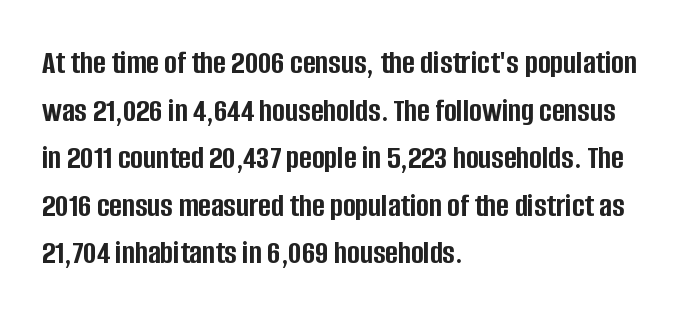
Students, this is bold: see how much ink each stroke carries. Evenly set lines give the paragraph a standard silhouette. Any mark beneath the type? The region is blank. Is the letter spacing exaggerated? No — it looks like the ordinary default.
